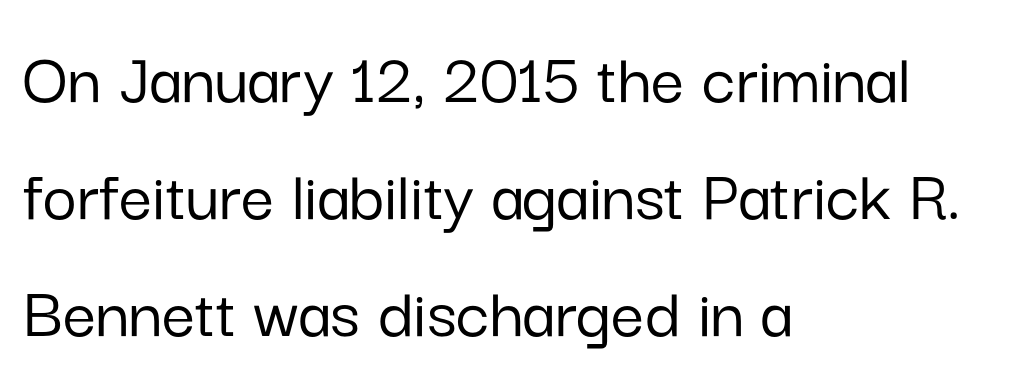
The image shows 74 px sans-serif type, upright; set left-aligned, normal line spacing (1.58x), normal letter spacing, not underlined; low stroke contrast and a medium x-height.
